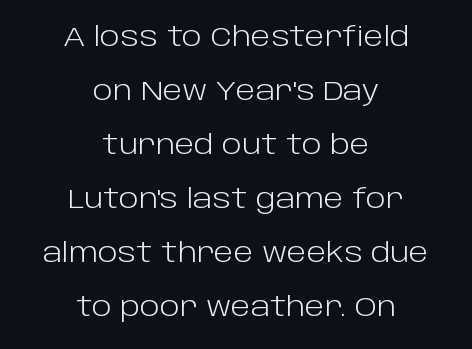
A student would call this center alignment; a typographer would say set centered. The font sits on the lighter half of the weight spectrum, regular included. The typography opts for an upright posture over an oblique one. The zone under the glyphs is completely vacant.
